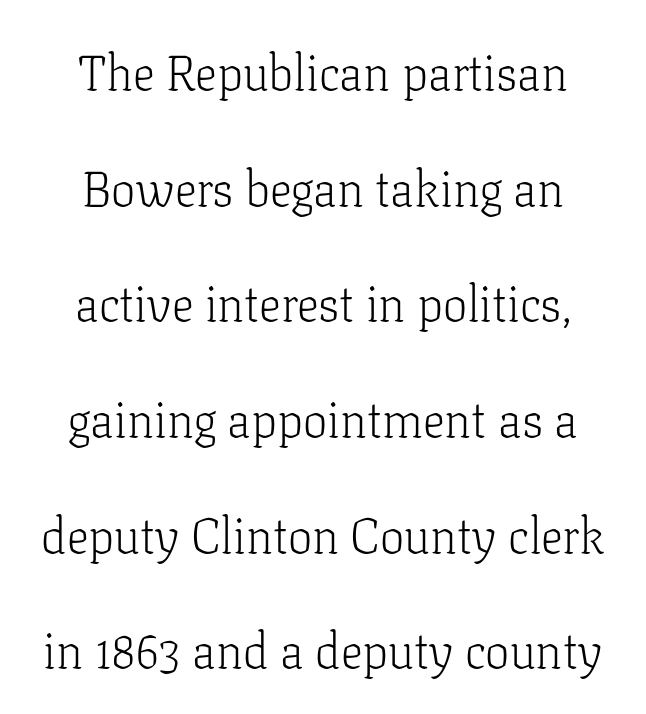
Q: Is the text bold? A: No.
Q: Is the text italic (slanted)? A: No, it is upright.
Q: Is the typeface a serif or a sans-serif typeface? A: Serif.
Q: Is the text underlined? A: No.
Q: How is the paragraph aligned? A: Centered.
Q: Is the spacing between letters normal or unusually wide? A: Normal.
Q: Is the spacing between lines tight, normal or loose? A: Loose.
Q: Width (condensed, normal, or wide)? A: Normal.
Q: Stroke contrast? A: Low.
Q: x-height? A: Medium.
Q: Monospaced? A: No.
